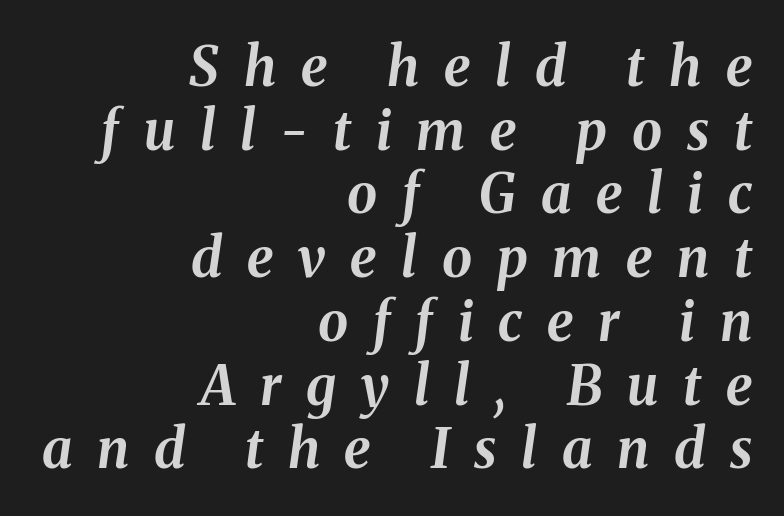
{"italic": "yes", "lean": "right", "slant_degrees": 8, "bold": "yes", "weight": "bold", "width": "normal", "stroke_contrast": "medium", "x_height": "medium", "monospaced": "no", "underline": "no", "align": "right", "line_spacing_ratio": 1.18, "letter_spacing": "wide", "letter_spacing_em": 0.46, "glyph_px": 54}
